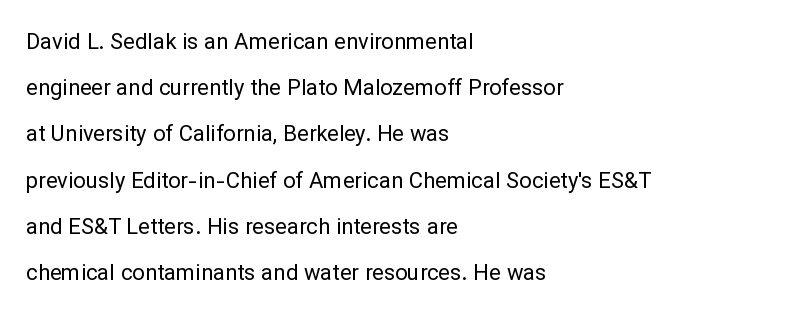
Q: Is the text bold? A: No.
Q: Is the text italic (slanted)? A: No, it is upright.
Q: Is the text underlined? A: No.
Q: How is the paragraph aligned? A: Left-aligned.
Q: Is the spacing between letters normal or unusually wide? A: Normal.
Q: Is the spacing between lines tight, normal or loose? A: Loose.
